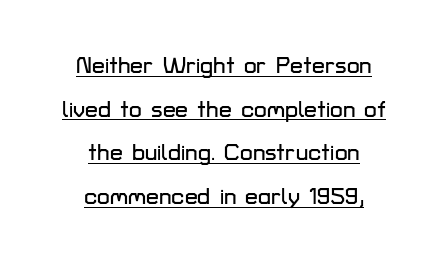
Q: Is the text italic (slanted)? A: No, it is upright.
Q: Is the text underlined? A: Yes.
Q: How is the paragraph aligned? A: Centered.
Q: Is the spacing between letters normal or unusually wide? A: Normal.
Q: Is the spacing between lines tight, normal or loose? A: Loose.
